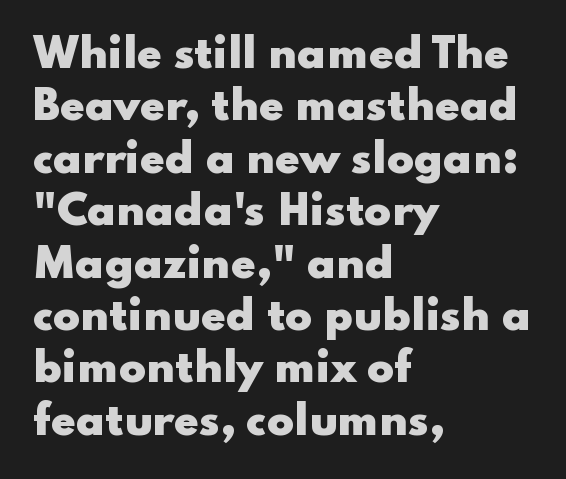
The image shows 40 px heavy, wide sans-serif type, upright; set left-aligned, normal line spacing (1.31x), normal letter spacing, not underlined; low stroke contrast and a small x-height.
